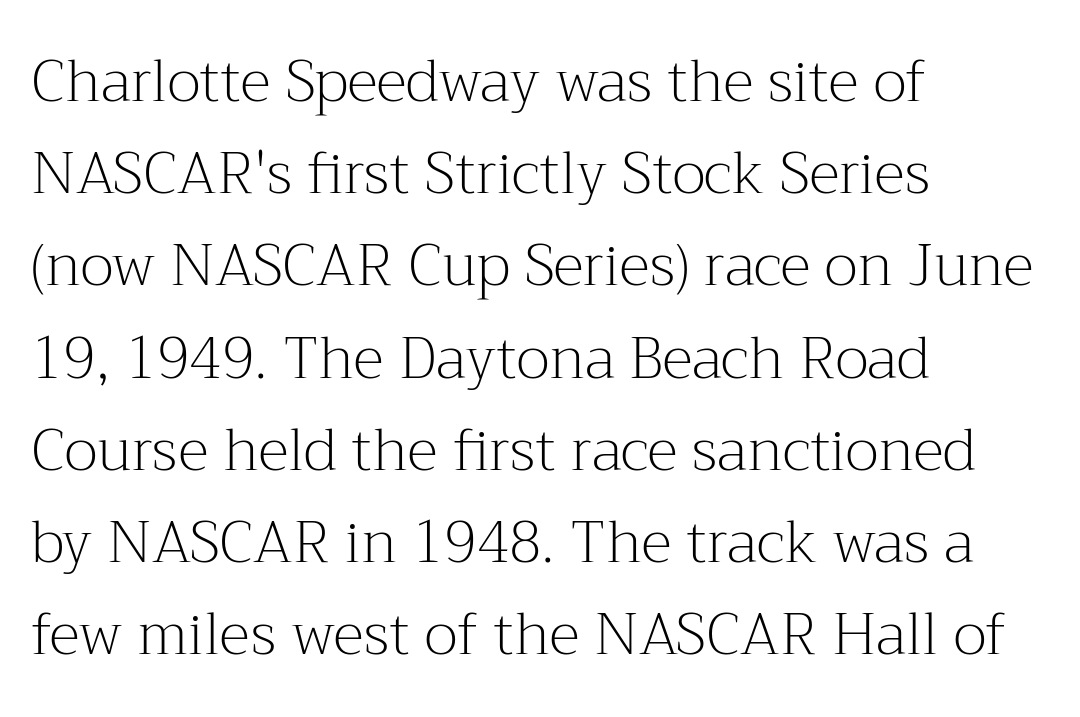
{"serif": "yes", "italic": "no", "bold": "no", "weight": "light", "width": "normal", "stroke_contrast": "medium", "x_height": "medium", "monospaced": "no", "underline": "no", "align": "left", "line_spacing": "normal", "line_spacing_ratio": 1.59, "letter_spacing": "normal", "letter_spacing_em": 0.0, "glyph_px": 58}
